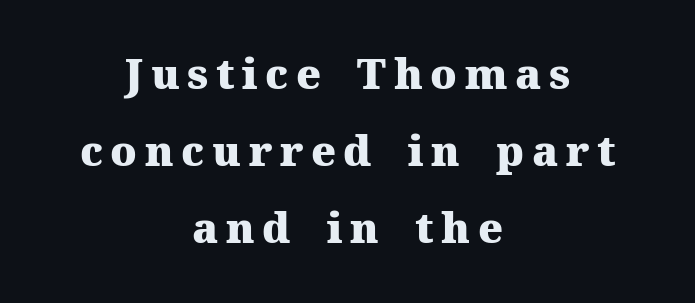
The image shows 42 px heavy serif type, upright; set centered, line spacing 1.83x, not underlined; medium stroke contrast and a medium x-height.
